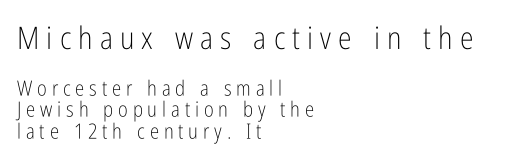
Q: Is the text bold? A: No.
Q: Is the text italic (slanted)? A: No, it is upright.
Q: Is the typeface a serif or a sans-serif typeface? A: Sans-serif.
Q: Is the text underlined? A: No.
Q: How is the paragraph aligned? A: Left-aligned.
Q: Is the spacing between letters normal or unusually wide? A: Unusually wide.
Q: Is the spacing between lines tight, normal or loose? A: Tight.
Q: Which block of text is set in a larger size, the first (top) or the second (bottom)? A: The first (top) one.
Q: Width (condensed, normal, or wide)? A: Condensed.
Q: Stroke contrast? A: Low.
Q: x-height? A: Medium.
Q: Monospaced? A: No.
